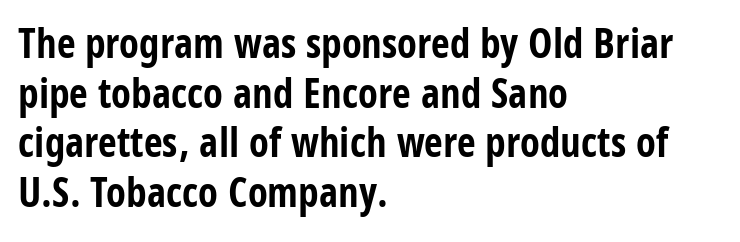
Set as a true bold cut, around the 700 mark. Serifs: no, the terminals of the letterforms are clean. Has an underline been added? It has not. Character widths vary here, with narrow letters taking less room than wide ones. Line starts are locked; line ends wander.
